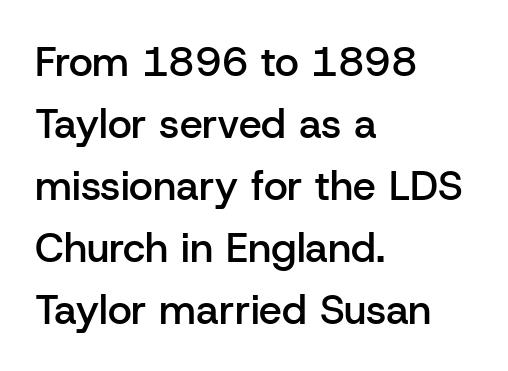
This rendering leaves character spacing at its baseline value. Note: no serifs on the glyphs. A normal amount of white space separates one row of letters from the next. Bare-footed words on every line.
